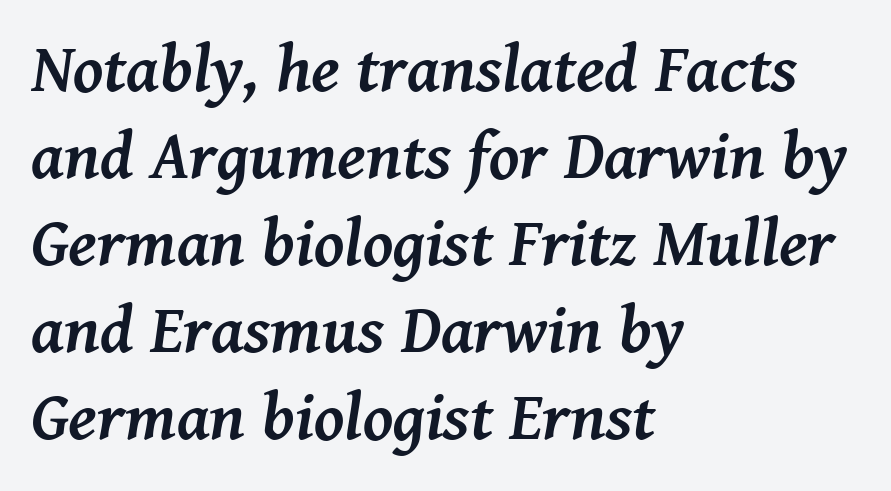
The line-height multiplier appears to be the usual default. All the whitespace from short lines collects on the right. Check under the words: just untouched page. Do the characters align in a grid? No, the font is proportional.
